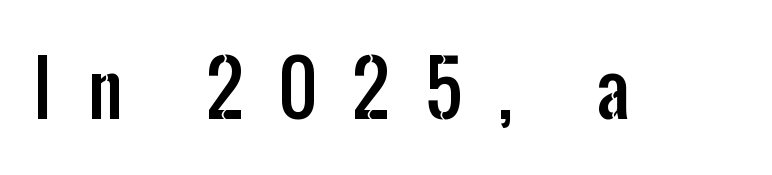
Upright lettering throughout. Examine the stroke ends and you'll find no serifs. Proportional: the letters do not fall into vertical columns. The tracking jumps out immediately: characters are airy and widely separated. Descender tails drop into unmarked territory.
